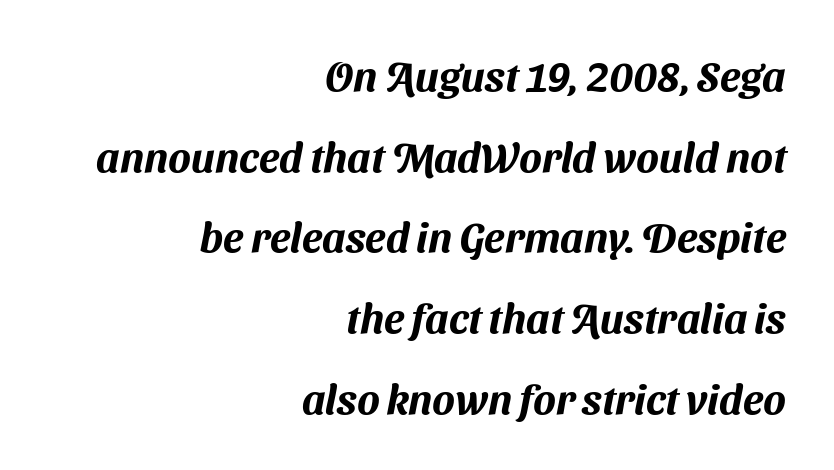
{"serif": "no", "width": "normal", "stroke_contrast": "medium", "x_height": "medium", "monospaced": "no", "underline": "no", "align": "right", "line_spacing": "loose", "line_spacing_ratio": 1.92, "letter_spacing": "normal", "letter_spacing_em": 0.0, "glyph_px": 42}
